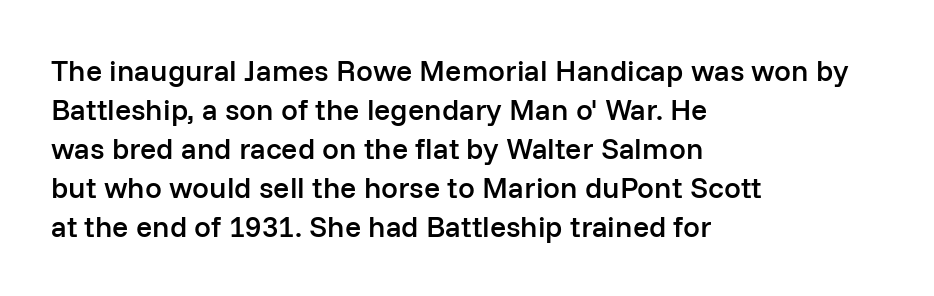
{"serif": "no", "italic": "no", "bold": "semi", "weight": "semibold", "width": "normal", "stroke_contrast": "low", "x_height": "medium", "monospaced": "no", "underline": "no", "align": "left", "line_spacing": "normal", "line_spacing_ratio": 1.3, "letter_spacing": "normal", "letter_spacing_em": 0.0, "glyph_px": 30}
